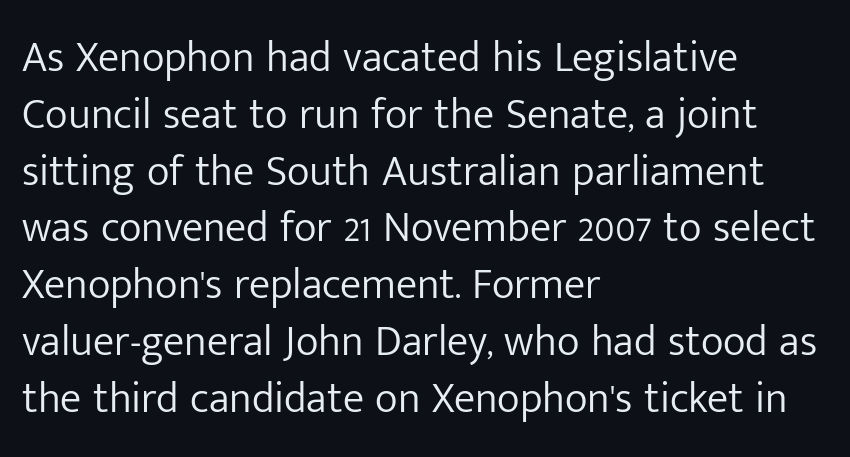
Q: Is the text bold? A: No.
Q: Is the text italic (slanted)? A: No, it is upright.
Q: Is the typeface a serif or a sans-serif typeface? A: Sans-serif.
Q: Is the text underlined? A: No.
Q: How is the paragraph aligned? A: Left-aligned.
Q: Is the spacing between letters normal or unusually wide? A: Normal.
Q: Is the spacing between lines tight, normal or loose? A: Normal.
Q: Width (condensed, normal, or wide)? A: Normal.
Q: Stroke contrast? A: Low.
Q: x-height? A: Medium.
Q: Monospaced? A: No.
